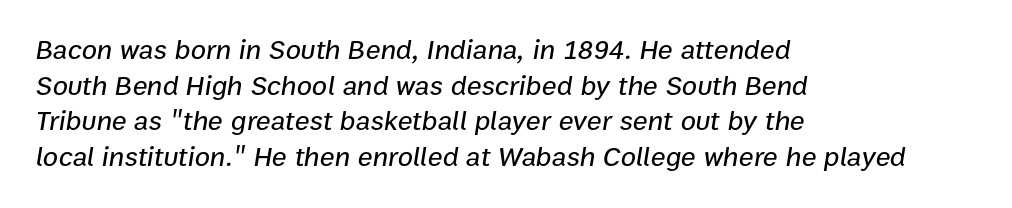
The image shows 28 px text type, italic (leaning right); set left-aligned, normal line spacing (1.27x), normal letter spacing, not underlined; low stroke contrast and a medium x-height.
